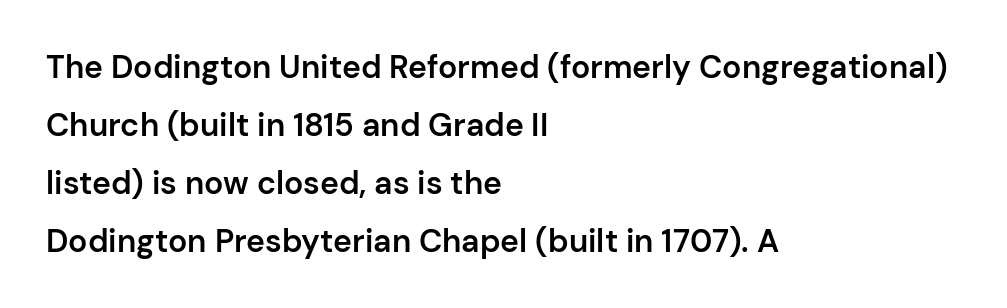
The image shows 32 px semibold sans-serif type, upright; set left-aligned, line spacing 1.81x, normal letter spacing, not underlined; low stroke contrast and a medium x-height.
